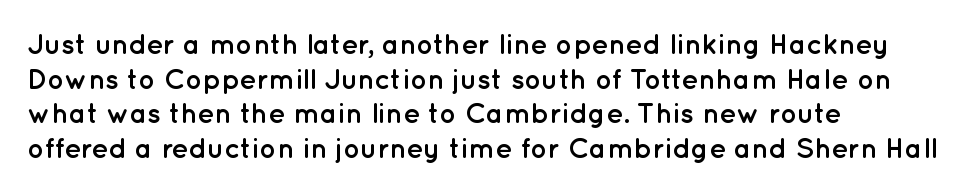
Q: Is the text bold? A: Yes.
Q: Is the text italic (slanted)? A: No, it is upright.
Q: Is the typeface a serif or a sans-serif typeface? A: Sans-serif.
Q: Is the text underlined? A: No.
Q: How is the paragraph aligned? A: Left-aligned.
Q: Is the spacing between letters normal or unusually wide? A: Normal.
Q: Width (condensed, normal, or wide)? A: Normal.
Q: Stroke contrast? A: Low.
Q: x-height? A: Medium.
Q: Monospaced? A: No.
